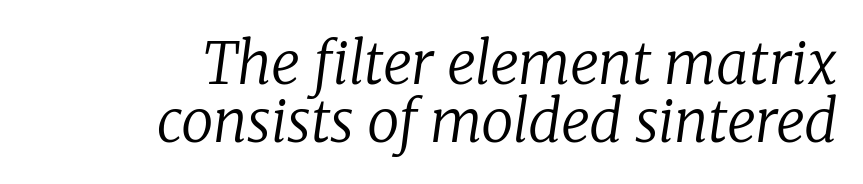
Q: Is the text bold? A: No.
Q: Is the text italic (slanted)? A: Yes, it leans right by about 8 degrees.
Q: Is the typeface a serif or a sans-serif typeface? A: Serif.
Q: Is the text underlined? A: No.
Q: How is the paragraph aligned? A: Right-aligned.
Q: Is the spacing between letters normal or unusually wide? A: Normal.
Q: Is the spacing between lines tight, normal or loose? A: Tight.
Q: Width (condensed, normal, or wide)? A: Normal.
Q: Stroke contrast? A: Low.
Q: x-height? A: Medium.
Q: Monospaced? A: No.
